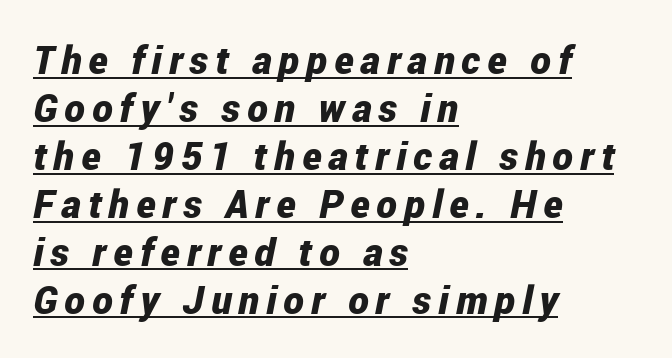
The image shows 39 px bold, condensed type, italic (leaning right); set left-aligned, line spacing 1.23x, underlined; low stroke contrast and a medium x-height.
